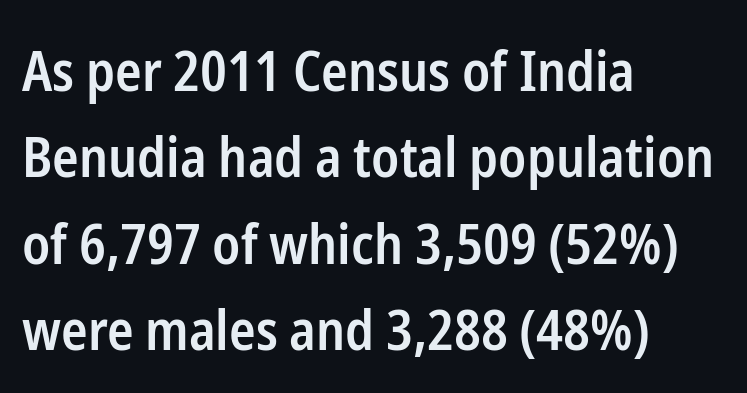
The image shows 55 px semibold, condensed sans-serif type, upright; set left-aligned, normal line spacing (1.57x), normal letter spacing, not underlined; low stroke contrast and a medium x-height.
